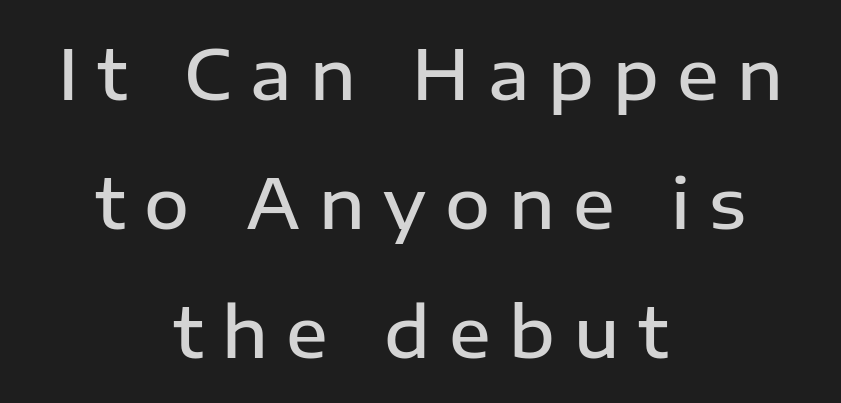
{"serif": "no", "italic": "no", "bold": "semi", "weight": "semibold", "width": "normal", "stroke_contrast": "low", "x_height": "medium", "monospaced": "no", "underline": "no", "align": "center", "line_spacing_ratio": 1.87, "letter_spacing": "wide", "letter_spacing_em": 0.27, "glyph_px": 69}
